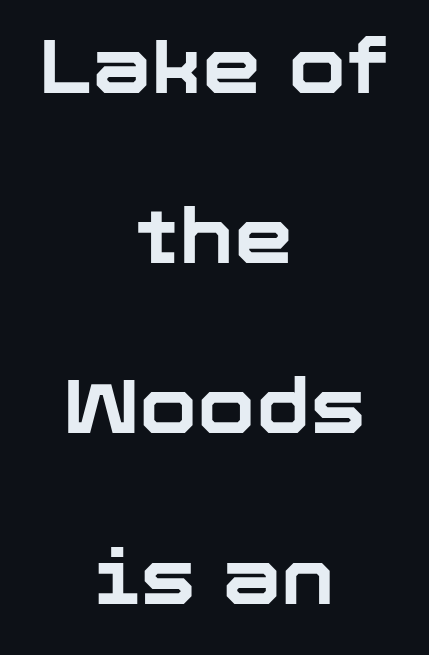
The image shows 75 px bold sans-serif type, upright; set centered, loose line spacing (2.27x), normal letter spacing, not underlined; low stroke contrast and a medium x-height.
